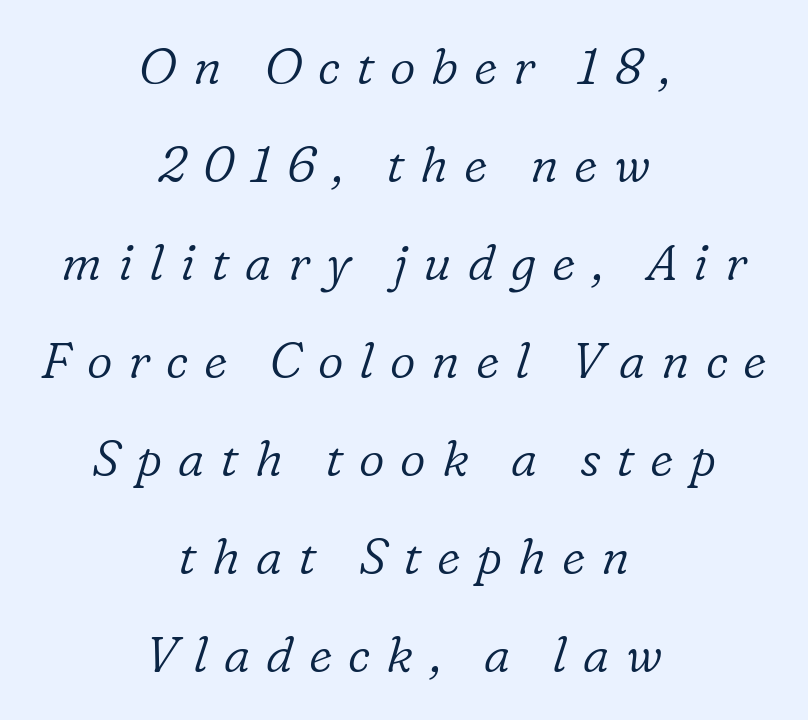
{"serif": "yes", "italic": "yes", "lean": "right", "slant_degrees": 16, "bold": "no", "weight": "light", "width": "normal", "stroke_contrast": "low", "x_height": "medium", "monospaced": "no", "underline": "no", "align": "center", "line_spacing": "loose", "line_spacing_ratio": 1.96, "letter_spacing": "wide", "letter_spacing_em": 0.32, "glyph_px": 50}
